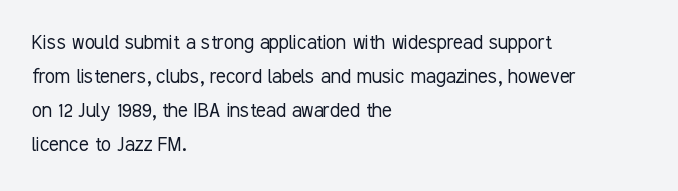
Q: Is the text bold? A: No.
Q: Is the text italic (slanted)? A: No, it is upright.
Q: Is the text underlined? A: No.
Q: How is the paragraph aligned? A: Left-aligned.
Q: Is the spacing between letters normal or unusually wide? A: Normal.
Q: Is the spacing between lines tight, normal or loose? A: Normal.
